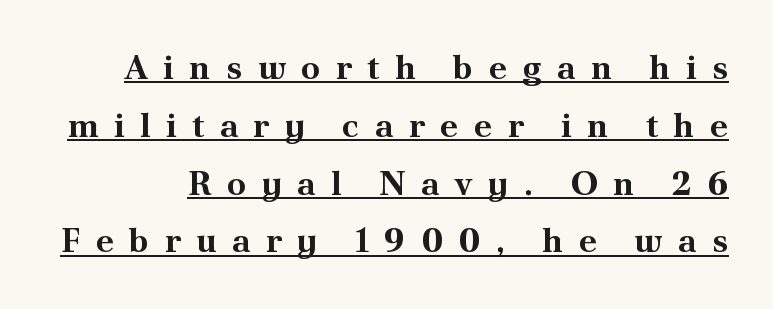
The image shows 34 px bold serif type, upright; set normal line spacing (1.7x), unusually wide letter spacing (+0.45 em), underlined; medium stroke contrast and a small x-height.
